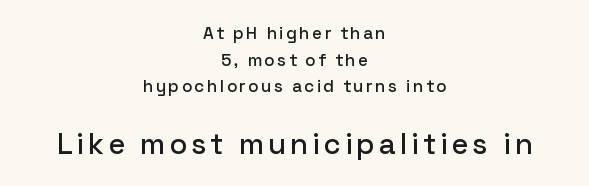
Q: Is the text italic (slanted)? A: No, it is upright.
Q: Is the typeface a serif or a sans-serif typeface? A: Sans-serif.
Q: Is the text underlined? A: No.
Q: How is the paragraph aligned? A: Centered.
Q: Is the spacing between lines tight, normal or loose? A: Normal.
Q: Which block of text is set in a larger size, the first (top) or the second (bottom)? A: The second (bottom) one.
Q: Width (condensed, normal, or wide)? A: Normal.
Q: Stroke contrast? A: Low.
Q: x-height? A: Medium.
Q: Monospaced? A: No.
